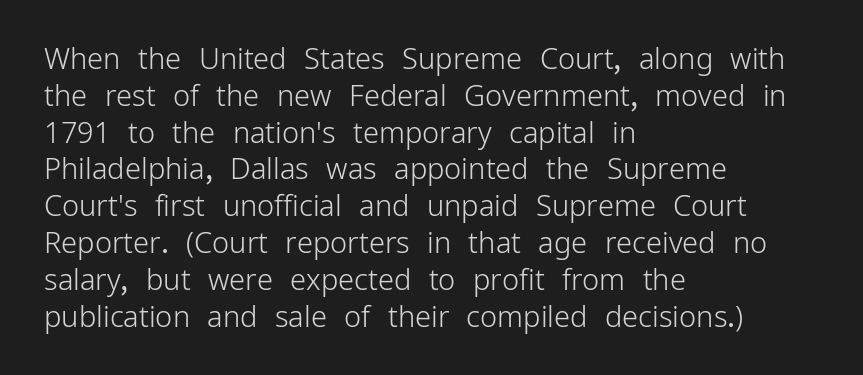
The image shows 29 px light sans-serif type, upright; set left-aligned, normal line spacing (1.27x), normal letter spacing, not underlined; low stroke contrast and a medium x-height.
